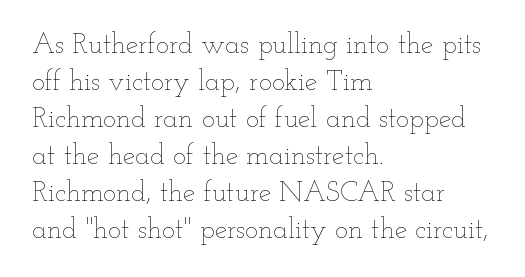
{"italic": "no", "bold": "no", "weight": "thin", "width": "wide", "stroke_contrast": "low", "x_height": "small", "monospaced": "no", "underline": "no", "align": "left", "line_spacing": "normal", "line_spacing_ratio": 1.32, "letter_spacing": "normal", "letter_spacing_em": 0.0, "glyph_px": 28}
